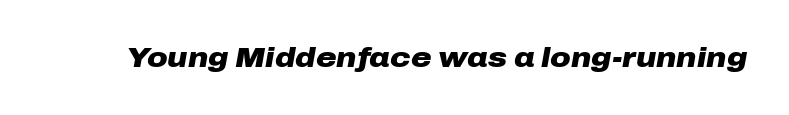
These lines keep a tight, regular rhythm from letter to letter. Weight check: bold — yes, fully. This sample has the flowing, uneven cadence of proportional lettering. Quick note: underline off.
